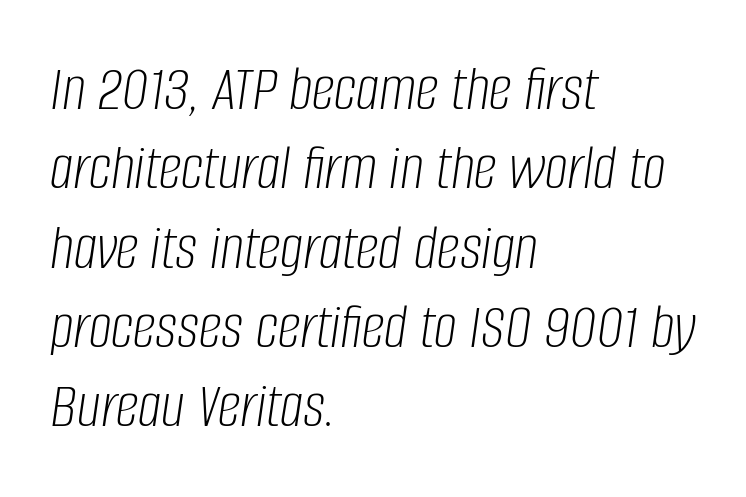
The image shows 65 px light, condensed type, italic (leaning right); set left-aligned, line spacing 1.22x, normal letter spacing, not underlined; low stroke contrast and a large x-height.
